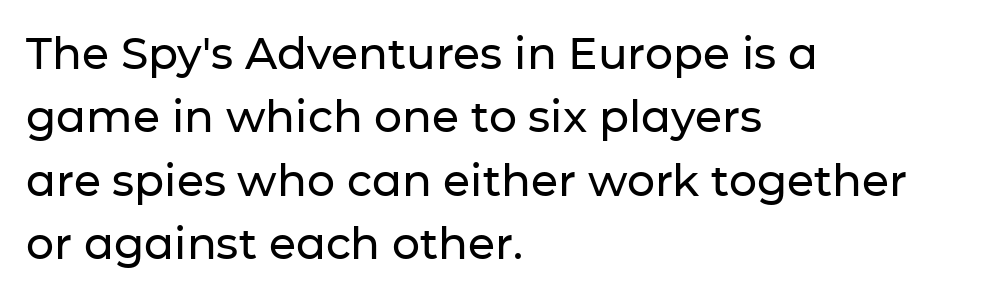
Q: Is the text italic (slanted)? A: No, it is upright.
Q: Is the typeface a serif or a sans-serif typeface? A: Sans-serif.
Q: Is the text underlined? A: No.
Q: How is the paragraph aligned? A: Left-aligned.
Q: Is the spacing between letters normal or unusually wide? A: Normal.
Q: Is the spacing between lines tight, normal or loose? A: Normal.
Q: Width (condensed, normal, or wide)? A: Normal.
Q: Stroke contrast? A: Low.
Q: x-height? A: Medium.
Q: Monospaced? A: No.
